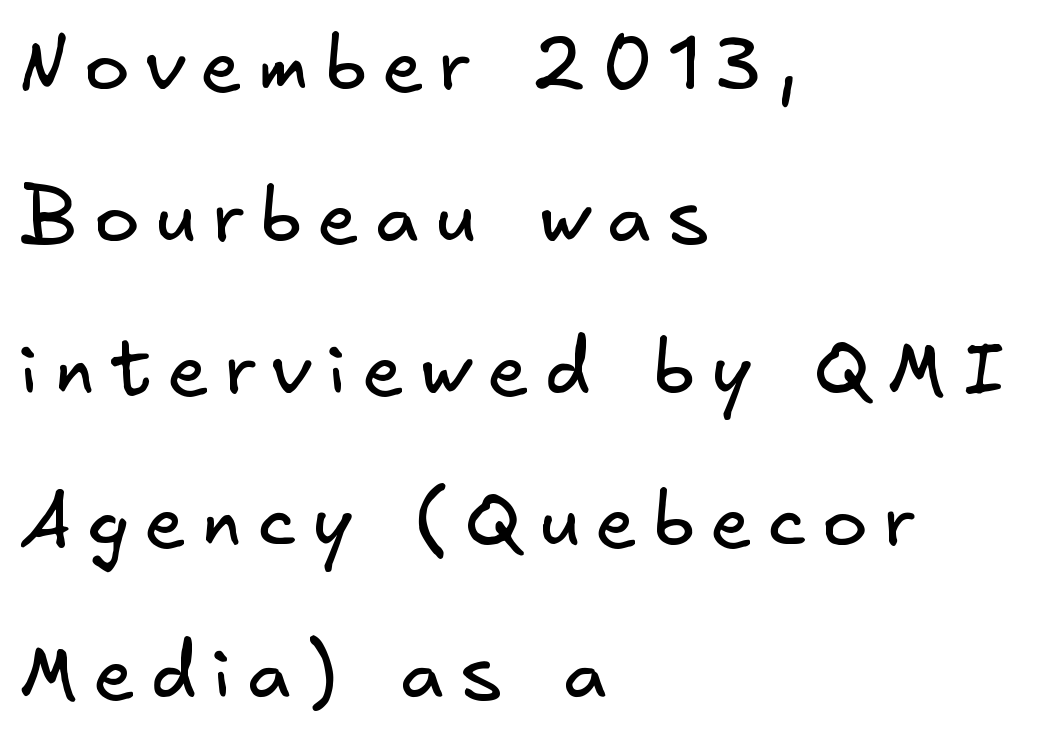
The gaps between neighbouring characters are conspicuously large. This rendering features lettering with no underline. Typeset ragged right — the left edge is the straight one. No feet cap the strokes, marking this as sans-serif type.
